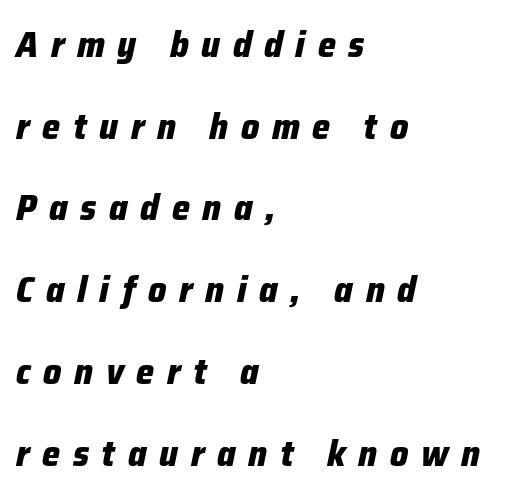
Q: Is the text bold? A: Yes.
Q: Is the text italic (slanted)? A: Yes, it leans right by about 12 degrees.
Q: Is the text underlined? A: No.
Q: How is the paragraph aligned? A: Left-aligned.
Q: Is the spacing between letters normal or unusually wide? A: Unusually wide.
Q: Is the spacing between lines tight, normal or loose? A: Loose.
Q: Width (condensed, normal, or wide)? A: Normal.
Q: Stroke contrast? A: Low.
Q: x-height? A: Medium.
Q: Monospaced? A: No.
